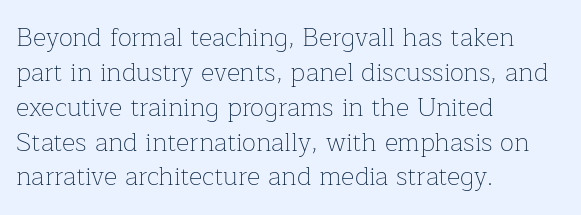
{"italic": "no", "bold": "no", "underline": "no", "align": "left", "line_spacing": "normal", "line_spacing_ratio": 1.34, "letter_spacing": "normal", "letter_spacing_em": 0.0, "glyph_px": 26}
